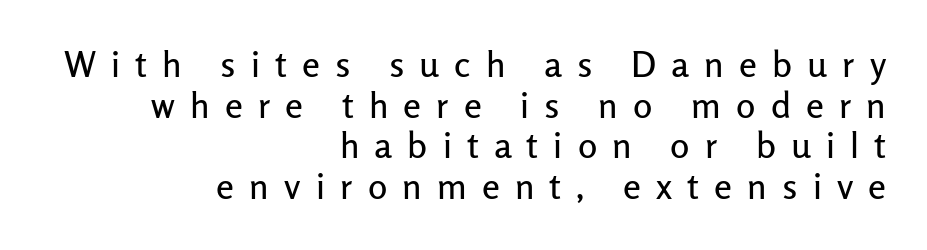
{"serif": "no", "italic": "no", "width": "normal", "stroke_contrast": "low", "x_height": "medium", "monospaced": "no", "underline": "no", "align": "right", "line_spacing": "tight", "line_spacing_ratio": 1.13, "letter_spacing": "wide", "letter_spacing_em": 0.42, "glyph_px": 36}
